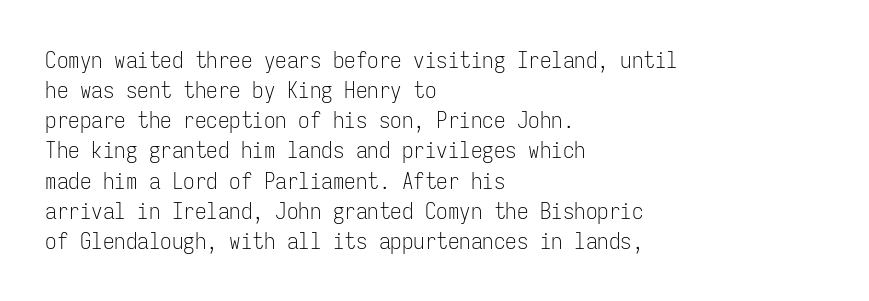
The image shows 23 px text type, upright; set left-aligned, normal line spacing (1.31x), normal letter spacing, not underlined.
